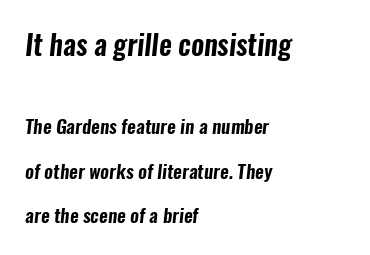
The image shows 28 px condensed sans-serif type; set left-aligned, loose line spacing (2.35x), normal letter spacing, not underlined; the first (top) block is 1.47x larger; low stroke contrast and a medium x-height.
